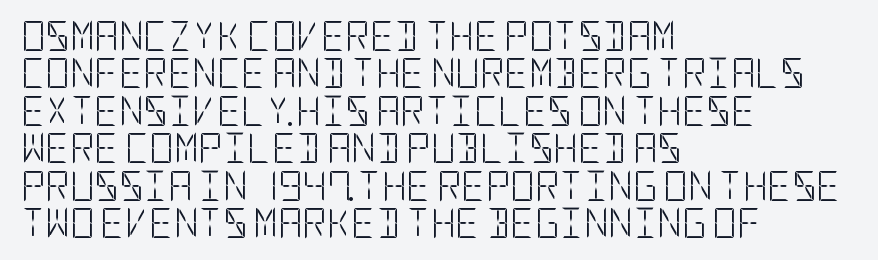
Q: Is the text bold? A: No.
Q: Is the text italic (slanted)? A: No, it is upright.
Q: Is the typeface a serif or a sans-serif typeface? A: Sans-serif.
Q: Is the text underlined? A: No.
Q: How is the paragraph aligned? A: Left-aligned.
Q: Is the spacing between letters normal or unusually wide? A: Normal.
Q: Is the spacing between lines tight, normal or loose? A: Normal.
Q: Width (condensed, normal, or wide)? A: Condensed.
Q: Stroke contrast? A: Low.
Q: x-height? A: Large.
